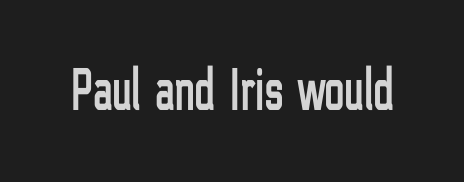
{"serif": "no", "italic": "no", "width": "condensed", "stroke_contrast": "low", "x_height": "medium", "monospaced": "no", "underline": "no", "letter_spacing": "normal", "letter_spacing_em": 0.0, "glyph_px": 60}
